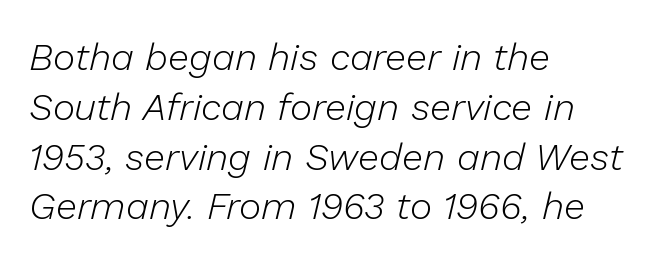
Q: Is the text bold? A: No.
Q: Is the text italic (slanted)? A: Yes, it leans right by about 13 degrees.
Q: Is the text underlined? A: No.
Q: How is the paragraph aligned? A: Left-aligned.
Q: Is the spacing between letters normal or unusually wide? A: Normal.
Q: Is the spacing between lines tight, normal or loose? A: Normal.
Q: Width (condensed, normal, or wide)? A: Normal.
Q: Stroke contrast? A: Low.
Q: x-height? A: Medium.
Q: Monospaced? A: No.
